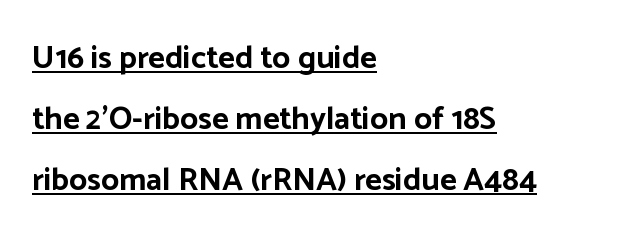
Q: Is the text bold? A: Yes.
Q: Is the text italic (slanted)? A: No, it is upright.
Q: Is the typeface a serif or a sans-serif typeface? A: Sans-serif.
Q: Is the text underlined? A: Yes.
Q: How is the paragraph aligned? A: Left-aligned.
Q: Is the spacing between letters normal or unusually wide? A: Normal.
Q: Is the spacing between lines tight, normal or loose? A: Loose.
Q: Width (condensed, normal, or wide)? A: Normal.
Q: Stroke contrast? A: Low.
Q: x-height? A: Medium.
Q: Monospaced? A: No.
